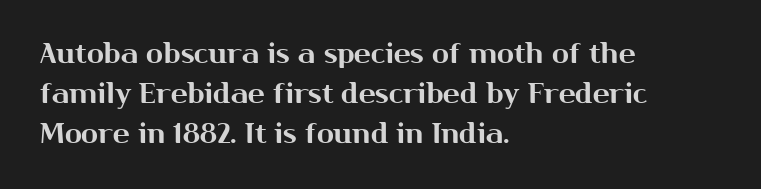
{"serif": "no", "italic": "no", "width": "normal", "stroke_contrast": "medium", "x_height": "medium", "monospaced": "no", "underline": "no", "align": "left", "line_spacing": "normal", "line_spacing_ratio": 1.42, "letter_spacing": "normal", "letter_spacing_em": 0.0, "glyph_px": 28}
